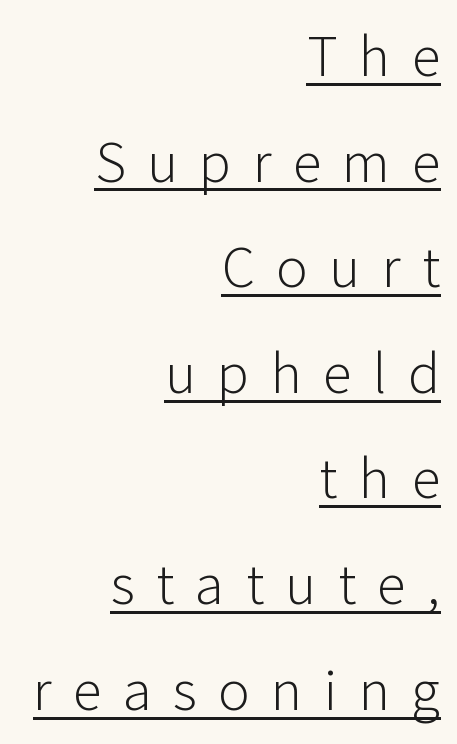
Designer's note — italics off, roman on. This reads as an unemphasized weight, regular at the heaviest. Note the varied advance widths — an 'i' is clearly narrower than an 'm'. Nothing sits at the stroke ends, so this counts as sans-serif. Where is the straight margin? On the right. The face used here is rendered with a markedly widened letterfit.
